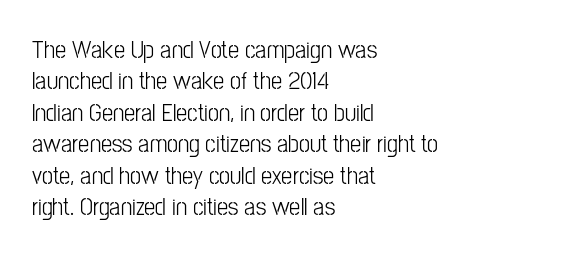
{"italic": "no", "bold": "no", "underline": "no", "align": "left", "line_spacing": "normal", "line_spacing_ratio": 1.26, "letter_spacing": "normal", "letter_spacing_em": 0.0, "glyph_px": 25}
